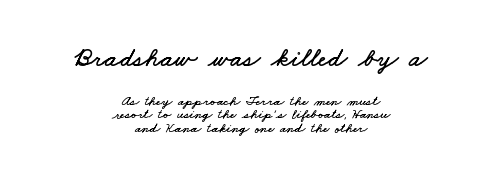
These two chunks differ in scale, with the top chunk taking the larger measure. Is there much room between lines? No — they nearly touch. Underline: absent. The paragraph shown floats in the horizontal middle.
